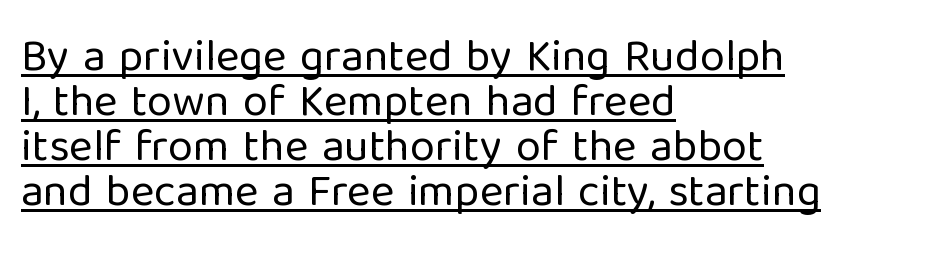
Honestly, the letter spacing is just normal — you wouldn't notice it. Every stem runs plumb, perpendicular to the baseline. Here the designer chose a conventional face with non-uniform glyph widths. Is this a heavy cut? Hardly; it is regular or lighter. Serifs: no, the terminals of the letterforms are clean. Descenders here cross a horizontal rule under the line.
